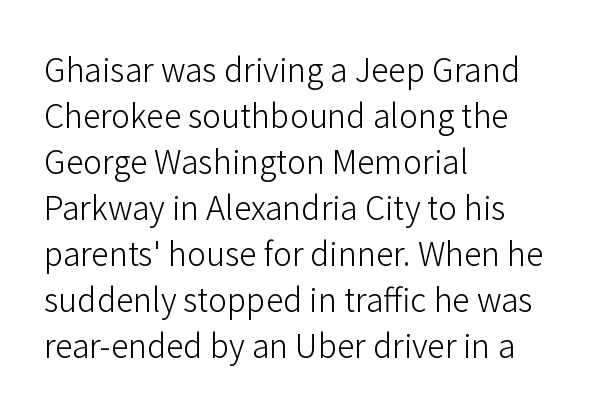
Q: Is the text bold? A: No.
Q: Is the text italic (slanted)? A: No, it is upright.
Q: Is the typeface a serif or a sans-serif typeface? A: Sans-serif.
Q: Is the text underlined? A: No.
Q: How is the paragraph aligned? A: Left-aligned.
Q: Is the spacing between letters normal or unusually wide? A: Normal.
Q: Is the spacing between lines tight, normal or loose? A: Normal.
Q: Width (condensed, normal, or wide)? A: Normal.
Q: Stroke contrast? A: Low.
Q: x-height? A: Medium.
Q: Monospaced? A: No.
